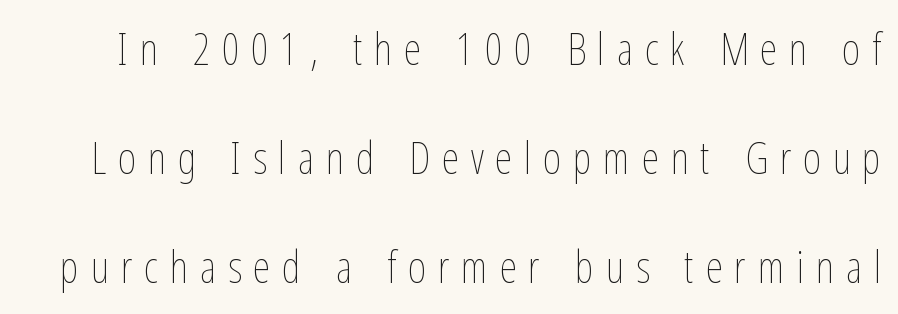
{"italic": "no", "bold": "no", "weight": "thin", "width": "condensed", "stroke_contrast": "low", "x_height": "medium", "monospaced": "no", "underline": "no", "line_spacing": "loose", "line_spacing_ratio": 2.48, "letter_spacing": "wide", "letter_spacing_em": 0.27, "glyph_px": 44}
